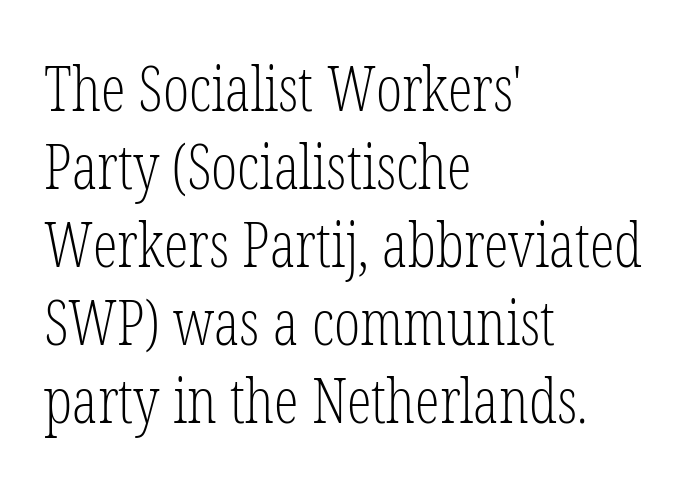
Has an underline been added? It has not. The passage shown is typed in a proportional face where columns would drift. The rendering keeps characters at their native spacing. Is there any slant? The stems are plumb. The cut favours lightness, reaching ordinary text weight at its darkest. Visually the block forms a straight wall on the left and a jagged coastline on the right.
